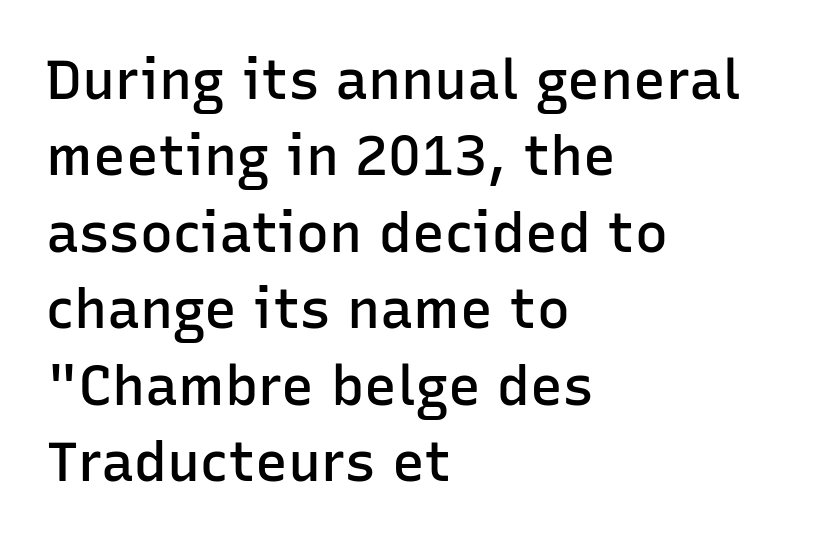
The image shows 55 px semibold sans-serif type, upright; set left-aligned, normal line spacing (1.39x), normal letter spacing, not underlined; low stroke contrast and a medium x-height.
